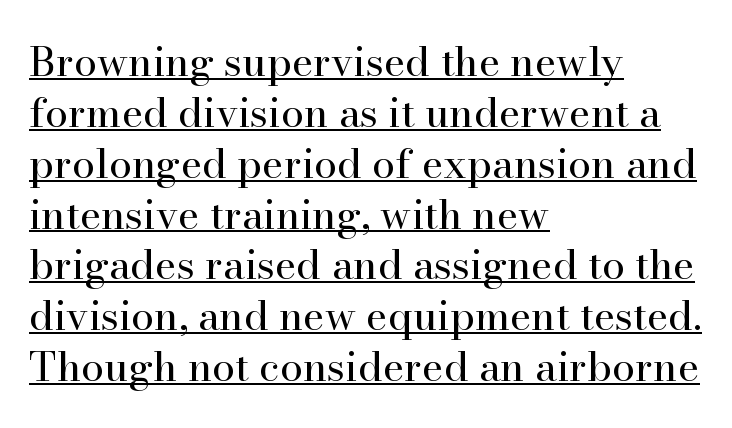
{"serif": "yes", "italic": "no", "bold": "no", "weight": "regular", "width": "normal", "stroke_contrast": "high", "x_height": "small", "monospaced": "no", "underline": "yes", "align": "left", "line_spacing_ratio": 1.24, "letter_spacing": "normal", "letter_spacing_em": 0.0, "glyph_px": 41}
